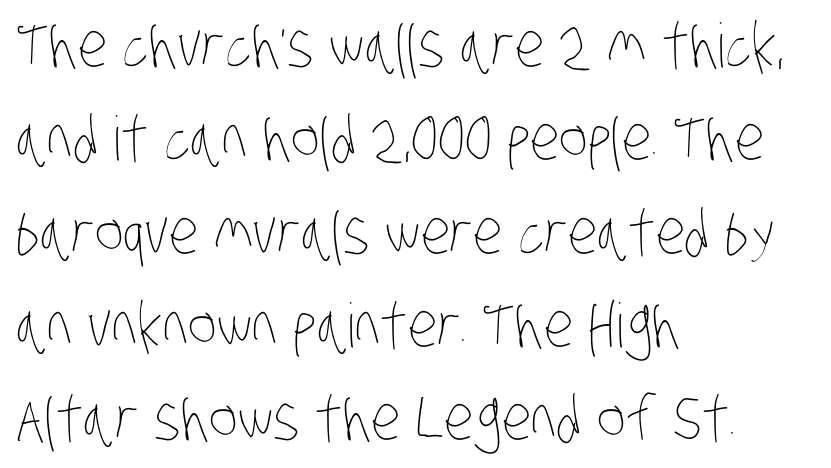
The zone under the glyphs is completely vacant. You could not count columns in this text — the font is proportionally spaced. You could call the tracking neutral — neither tight nor loose. The lines are quadded left. Vertically, the passage feels balanced, rows spaced as you'd expect.
